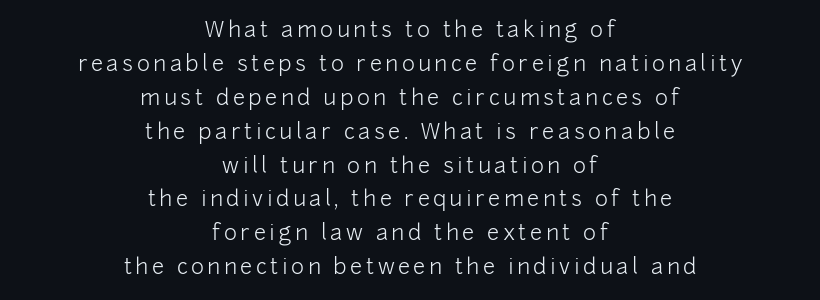
The image shows 22 px text type, upright; set centered, normal line spacing (1.54x), not underlined.
